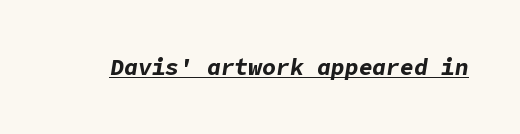
{"italic": "yes", "lean": "right", "slant_degrees": 9, "bold": "yes", "underline": "yes", "letter_spacing": "normal", "letter_spacing_em": 0.0, "glyph_px": 23}
